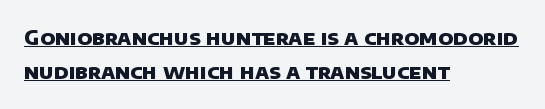
In terms of letterspacing, this is plain default setting. One-word summary of the alignment: left. Descenders here cross a horizontal rule under the line. The strokes are fattened all the way to bold.
